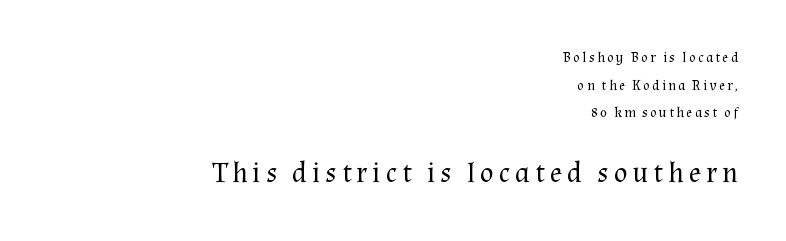
{"italic": "no", "bold": "no", "weight": "regular", "width": "normal", "stroke_contrast": "medium", "x_height": "medium", "monospaced": "no", "underline": "no", "align": "right", "line_spacing": "loose", "line_spacing_ratio": 1.98, "larger_block": "second", "size_ratio": 2.07, "glyph_px": 29}
